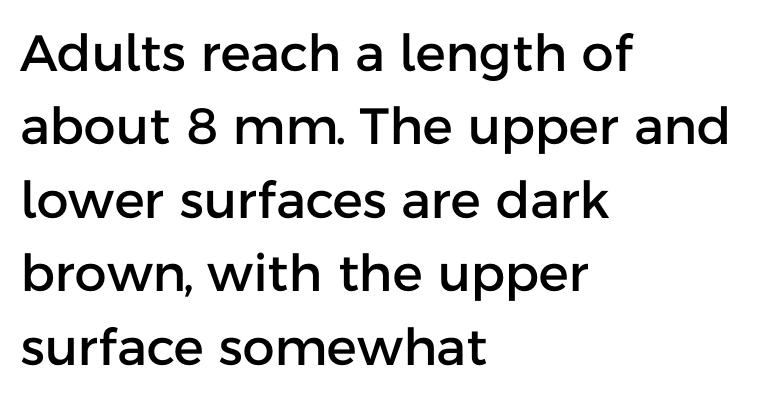
{"serif": "no", "italic": "no", "width": "normal", "stroke_contrast": "low", "x_height": "medium", "monospaced": "no", "underline": "no", "align": "left", "line_spacing": "normal", "line_spacing_ratio": 1.44, "letter_spacing": "normal", "letter_spacing_em": 0.0, "glyph_px": 51}
